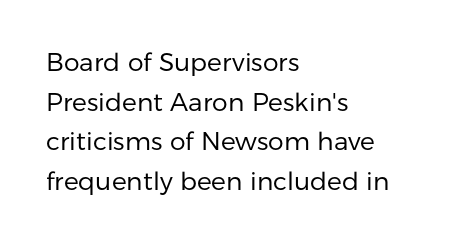
No italicization has been applied; the sample stays upright. Which margin do the lines hug? The left one — the right edge is uneven. Interline gaps are of average width in this sample. Descender tails drop into unmarked territory.
